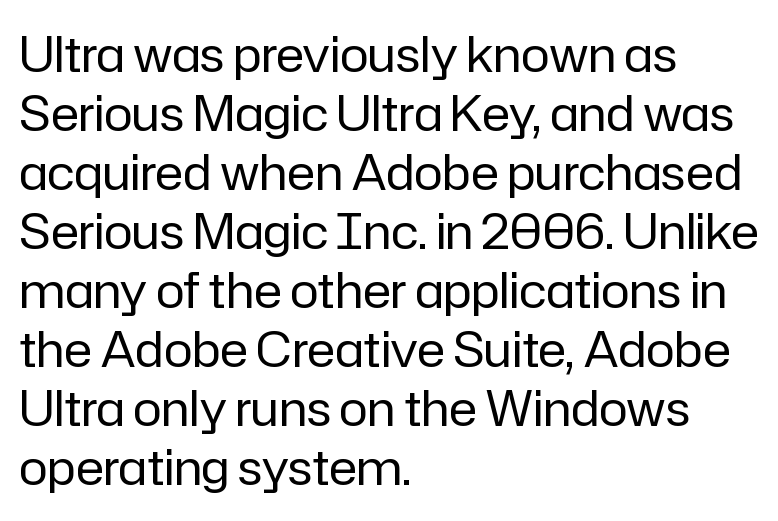
Every row of glyphs begins at an identical x-position on the left. The glyphs are unaccompanied by any horizontal stroke below them. Nope, no serifs anywhere on these letters. This sample has the flowing, uneven cadence of proportional lettering.
